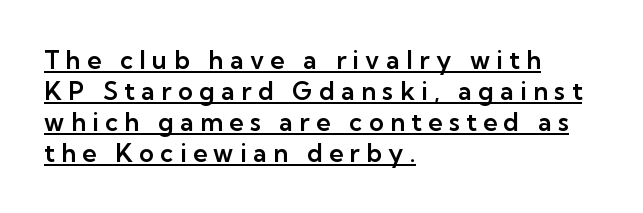
This sample uses expanded letter spacing, leaving extra air between glyphs. Is there an underline? Yes — a line sits under the letters. The ragged edge is on the right, which tells us the setting is flush left. The axis of the letterforms is exactly vertical.
